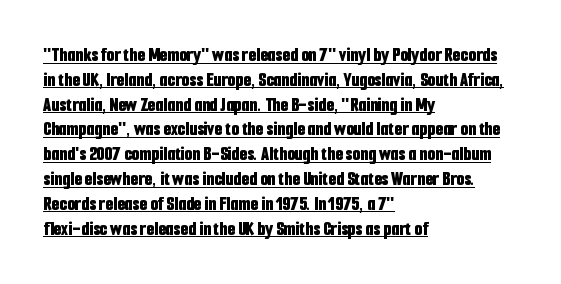
The image shows 20 px bold type, upright; set left-aligned, line spacing 1.24x, normal letter spacing, underlined.
